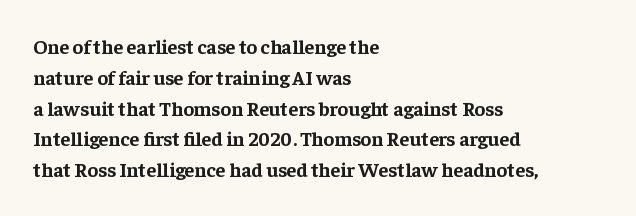
Q: Is the text bold? A: Yes.
Q: Is the text italic (slanted)? A: No, it is upright.
Q: Is the text underlined? A: No.
Q: How is the paragraph aligned? A: Left-aligned.
Q: Is the spacing between letters normal or unusually wide? A: Normal.
Q: Is the spacing between lines tight, normal or loose? A: Normal.
